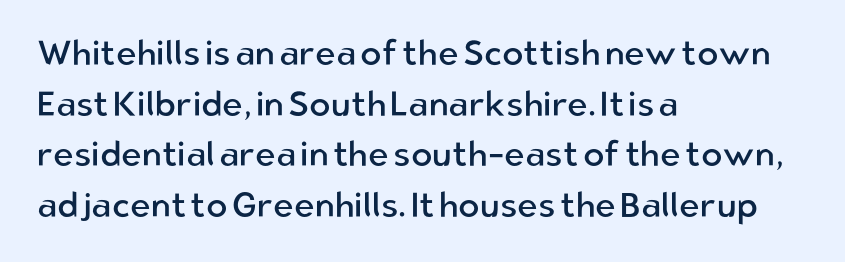
{"serif": "no", "italic": "no", "bold": "no", "weight": "regular", "width": "normal", "stroke_contrast": "low", "x_height": "medium", "monospaced": "no", "underline": "no", "align": "left", "line_spacing": "normal", "line_spacing_ratio": 1.45, "letter_spacing": "normal", "letter_spacing_em": 0.0, "glyph_px": 35}
